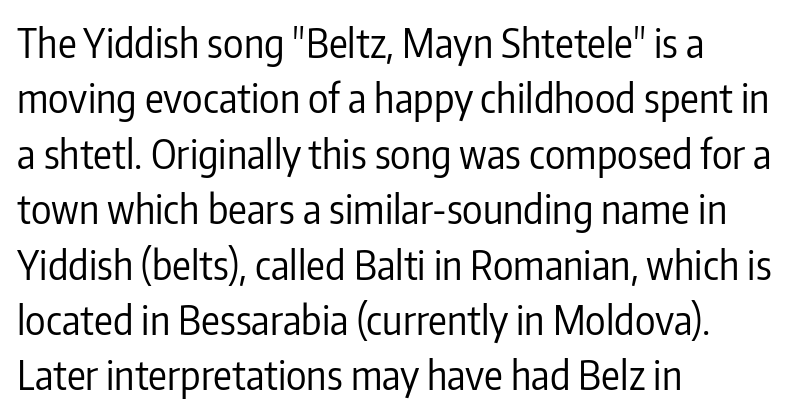
{"serif": "no", "italic": "no", "bold": "no", "weight": "regular", "width": "condensed", "stroke_contrast": "low", "x_height": "medium", "monospaced": "no", "underline": "no", "align": "left", "line_spacing": "normal", "line_spacing_ratio": 1.42, "letter_spacing": "normal", "letter_spacing_em": 0.0, "glyph_px": 39}
